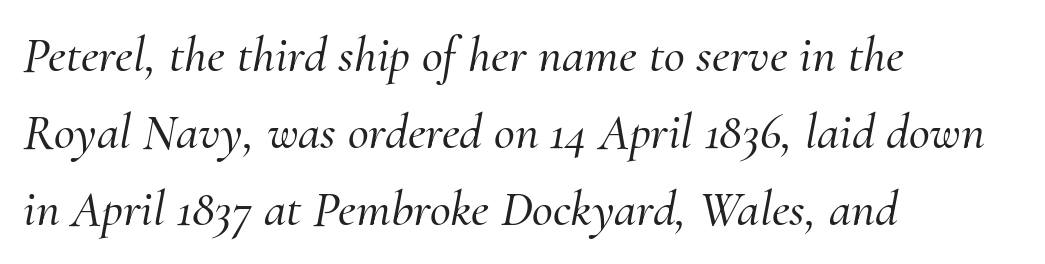
{"serif": "yes", "italic": "yes", "lean": "right", "slant_degrees": 10, "width": "normal", "stroke_contrast": "medium", "x_height": "small", "monospaced": "no", "underline": "no", "align": "left", "line_spacing": "normal", "line_spacing_ratio": 1.51, "letter_spacing": "normal", "letter_spacing_em": 0.0, "glyph_px": 51}
